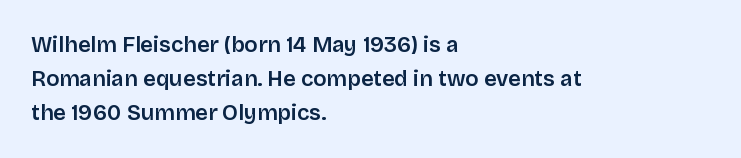
Students, note that the glyphs here touch the page at normal intervals. The line-height multiplier appears to be the usual default. Horizontal alignment here is leftward, the default for most running prose. Descenders are the only things crossing below the line. A bit beefed up — I'd call it semibold rather than bold. You can tell it's not italic because the verticals are truly vertical.
